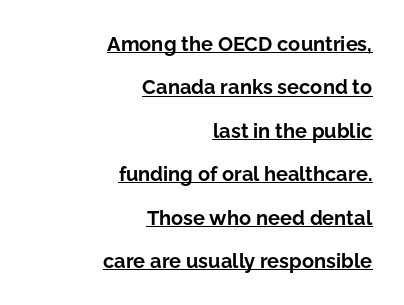
Q: Is the text bold? A: Yes.
Q: Is the text italic (slanted)? A: No, it is upright.
Q: Is the text underlined? A: Yes.
Q: How is the paragraph aligned? A: Right-aligned.
Q: Is the spacing between letters normal or unusually wide? A: Normal.
Q: Is the spacing between lines tight, normal or loose? A: Loose.
